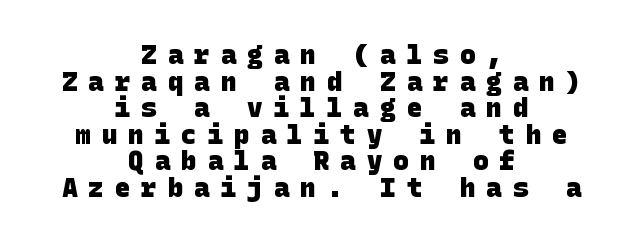
The letterforms stand isolated, each surrounded by extra space. The compositor balanced each line on the midline. Summary of weight: heavy, a full bold. Any mark beneath the type? The region is blank. Reading down the column, the eye jumps only a short way to each next line.
